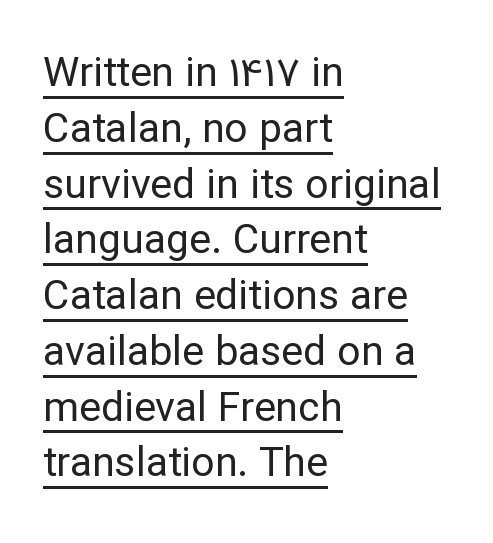
The image shows 41 px regular-weight sans-serif type, upright; set left-aligned, normal line spacing (1.36x), normal letter spacing, underlined; low stroke contrast and a medium x-height.
